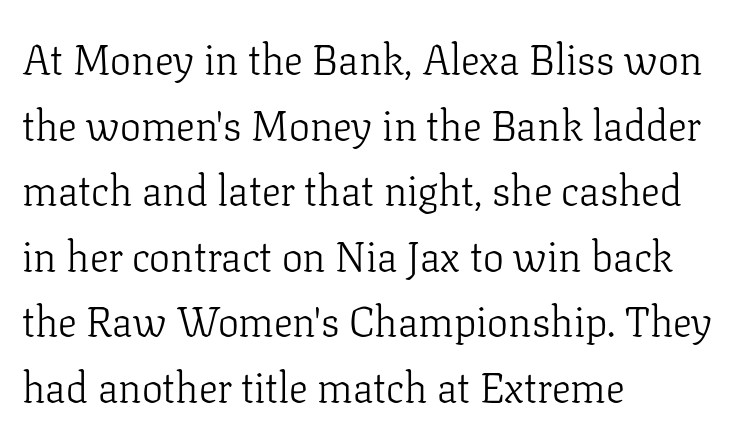
Q: Is the text bold? A: No.
Q: Is the text italic (slanted)? A: No, it is upright.
Q: Is the typeface a serif or a sans-serif typeface? A: Serif.
Q: Is the text underlined? A: No.
Q: How is the paragraph aligned? A: Left-aligned.
Q: Is the spacing between letters normal or unusually wide? A: Normal.
Q: Is the spacing between lines tight, normal or loose? A: Normal.
Q: Width (condensed, normal, or wide)? A: Normal.
Q: Stroke contrast? A: Low.
Q: x-height? A: Medium.
Q: Monospaced? A: No.
